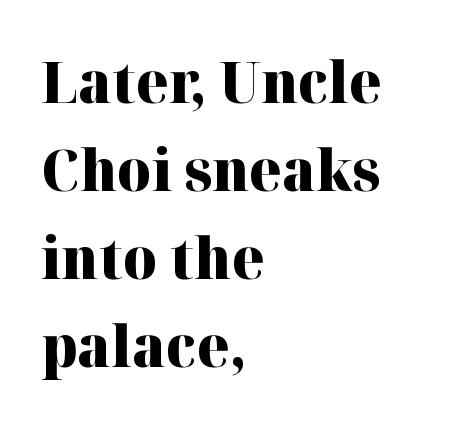
Q: Is the text bold? A: Yes.
Q: Is the text italic (slanted)? A: No, it is upright.
Q: Is the typeface a serif or a sans-serif typeface? A: Serif.
Q: Is the text underlined? A: No.
Q: How is the paragraph aligned? A: Left-aligned.
Q: Is the spacing between letters normal or unusually wide? A: Normal.
Q: Is the spacing between lines tight, normal or loose? A: Normal.
Q: Width (condensed, normal, or wide)? A: Normal.
Q: Stroke contrast? A: High.
Q: x-height? A: Medium.
Q: Monospaced? A: No.
